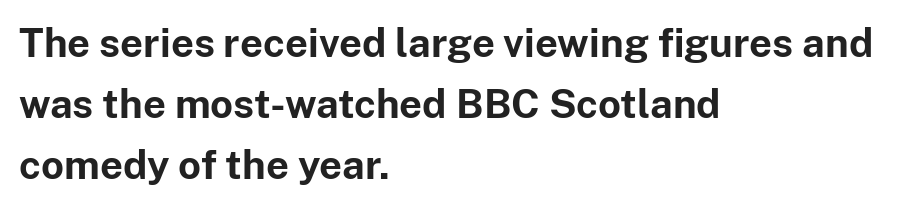
Q: Is the text bold? A: Yes.
Q: Is the text italic (slanted)? A: No, it is upright.
Q: Is the typeface a serif or a sans-serif typeface? A: Sans-serif.
Q: Is the text underlined? A: No.
Q: How is the paragraph aligned? A: Left-aligned.
Q: Is the spacing between letters normal or unusually wide? A: Normal.
Q: Is the spacing between lines tight, normal or loose? A: Normal.
Q: Width (condensed, normal, or wide)? A: Normal.
Q: Stroke contrast? A: Low.
Q: x-height? A: Medium.
Q: Monospaced? A: No.
